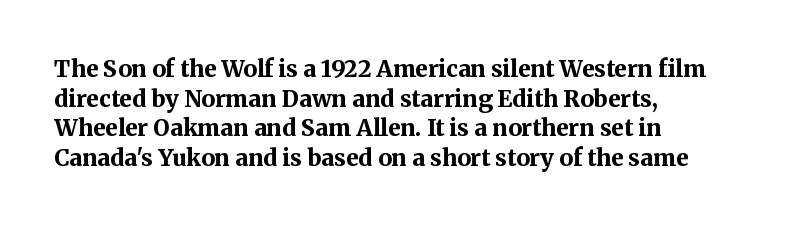
Q: Is the text bold? A: Yes.
Q: Is the text italic (slanted)? A: No, it is upright.
Q: Is the text underlined? A: No.
Q: How is the paragraph aligned? A: Left-aligned.
Q: Is the spacing between letters normal or unusually wide? A: Normal.
Q: Is the spacing between lines tight, normal or loose? A: Normal.
